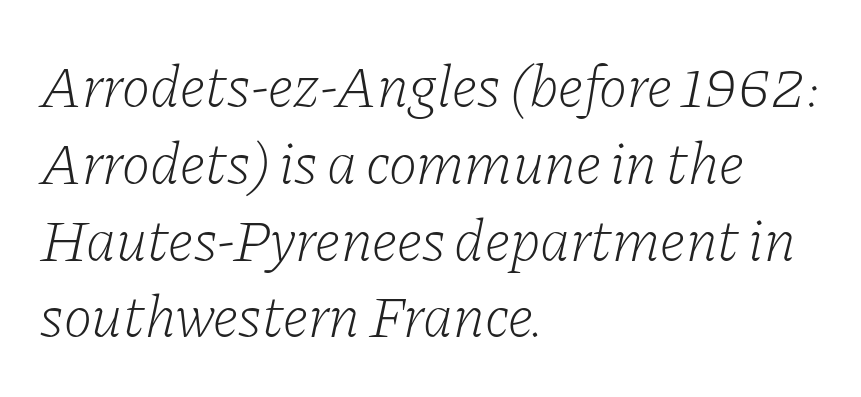
The text was rendered using a seriffed face with decorative stroke endings. Does extra space separate the letters? No, they use regular spacing. Looking at the ascenders, they clearly lean. The rendering uses natural spacing where letterforms have individual widths. The passage shown stacks its lines at a standard gap. Reading down the block, your eye returns to a fixed left position each line.
